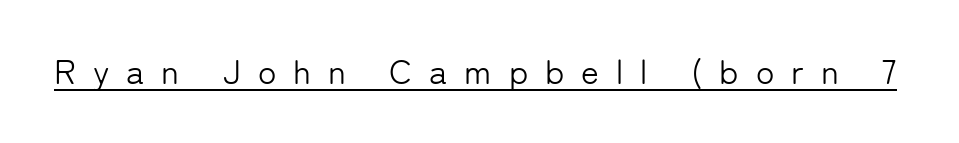
{"serif": "no", "italic": "no", "bold": "no", "weight": "light", "width": "normal", "stroke_contrast": "low", "x_height": "medium", "monospaced": "no", "underline": "yes", "letter_spacing": "wide", "letter_spacing_em": 0.5, "glyph_px": 34}
